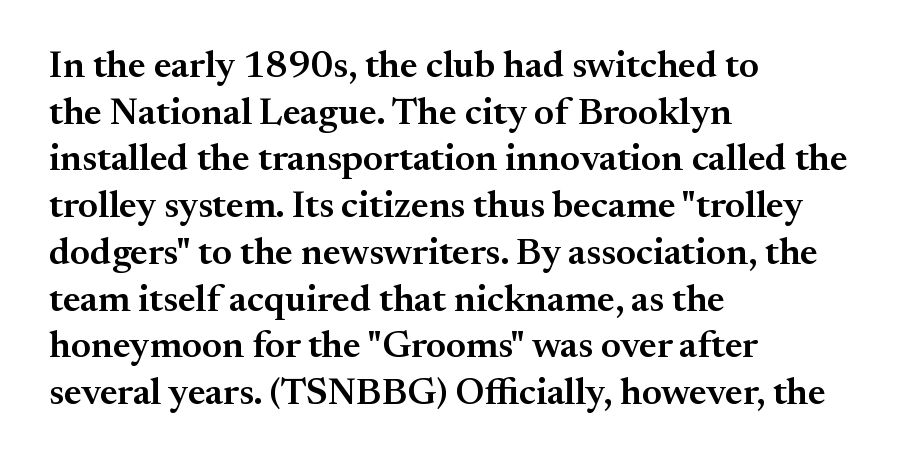
{"serif": "yes", "italic": "no", "bold": "semi", "weight": "semibold", "width": "normal", "stroke_contrast": "medium", "x_height": "small", "monospaced": "no", "underline": "no", "align": "left", "line_spacing_ratio": 1.23, "letter_spacing": "normal", "letter_spacing_em": 0.0, "glyph_px": 38}
